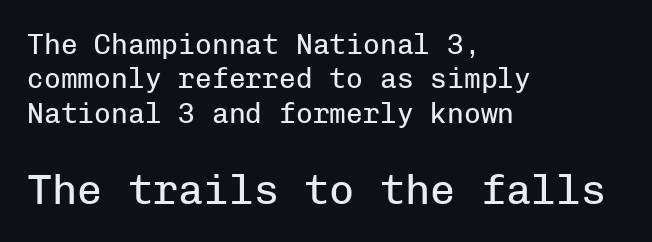
{"serif": "no", "italic": "no", "bold": "no", "weight": "regular", "width": "normal", "stroke_contrast": "low", "x_height": "medium", "monospaced": "yes", "underline": "no", "align": "left", "line_spacing_ratio": 1.23, "letter_spacing": "normal", "letter_spacing_em": 0.0, "larger_block": "second", "size_ratio": 1.5, "glyph_px": 42}
